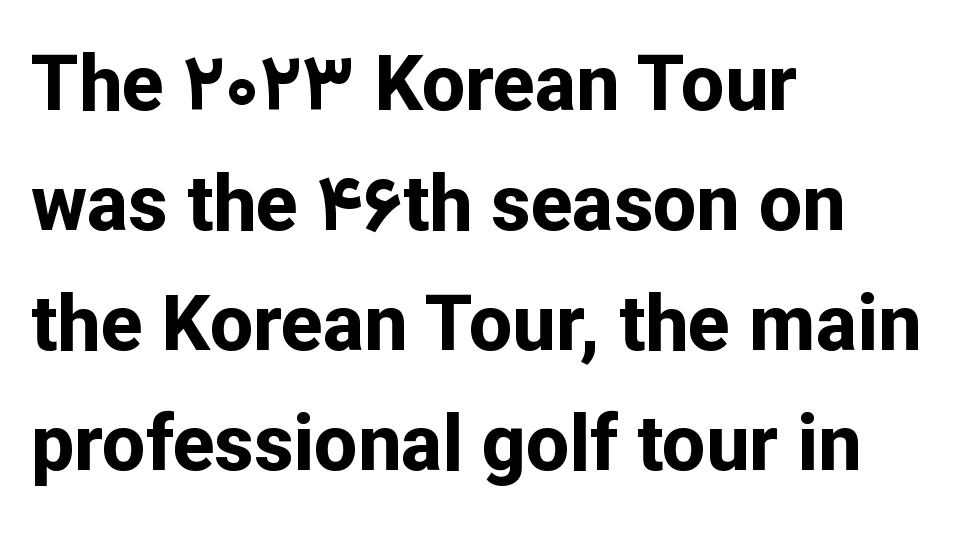
{"serif": "no", "italic": "no", "bold": "yes", "weight": "bold", "width": "normal", "stroke_contrast": "low", "x_height": "medium", "monospaced": "no", "underline": "no", "align": "left", "line_spacing": "normal", "line_spacing_ratio": 1.56, "letter_spacing": "normal", "letter_spacing_em": 0.0, "glyph_px": 77}
